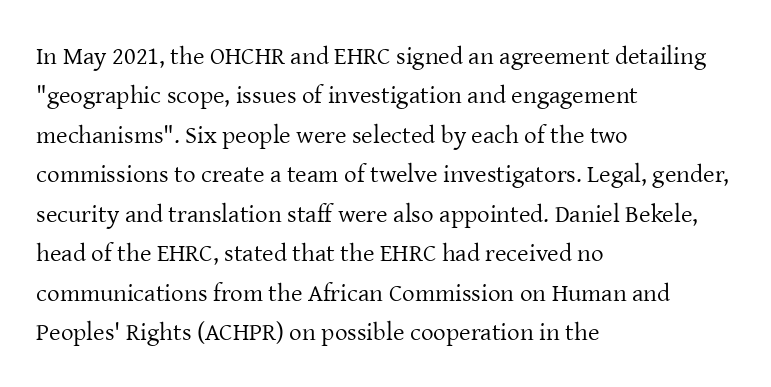
The image shows 25 px text type, upright; set left-aligned, normal line spacing (1.58x), normal letter spacing, not underlined.
